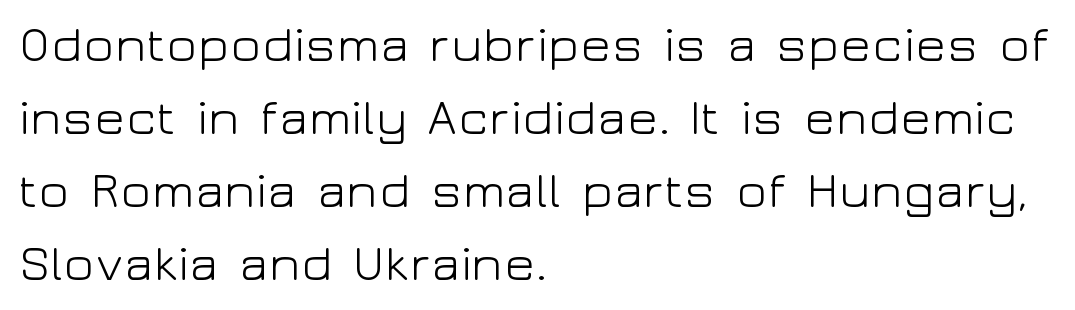
{"serif": "no", "italic": "no", "bold": "no", "weight": "light", "width": "wide", "stroke_contrast": "low", "x_height": "medium", "monospaced": "no", "underline": "no", "align": "left", "line_spacing": "normal", "line_spacing_ratio": 1.43, "letter_spacing": "normal", "letter_spacing_em": 0.0, "glyph_px": 51}
